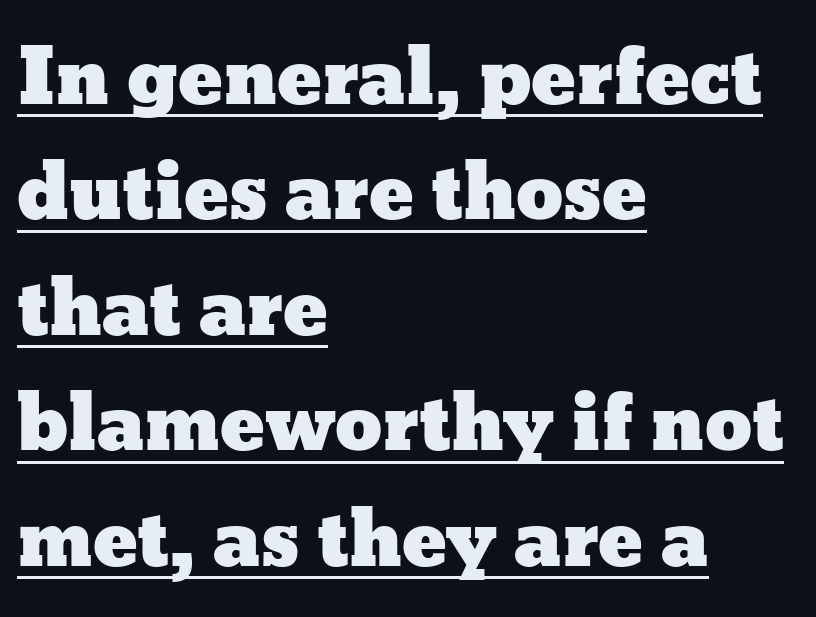
{"italic": "no", "width": "wide", "stroke_contrast": "low", "x_height": "medium", "monospaced": "no", "underline": "yes", "align": "left", "line_spacing": "normal", "line_spacing_ratio": 1.54, "letter_spacing": "normal", "letter_spacing_em": 0.0, "glyph_px": 75}
